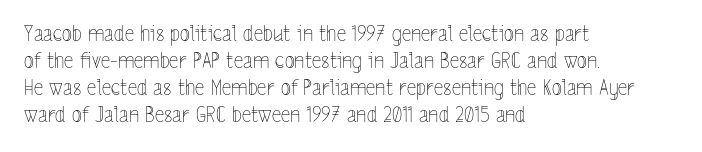
The image shows 21 px text type, upright; set left-aligned, normal line spacing (1.29x), normal letter spacing, not underlined.
